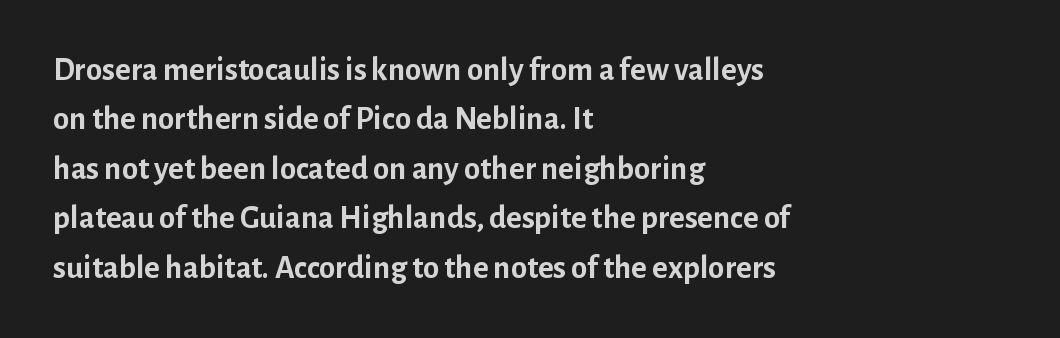
Rows of type keep a routine distance in the vertical direction. This sample uses plain, unmodified letter spacing. In terms of weight, the rendering is a true, heavy bold. These lines are set flush left with a ragged right edge.
